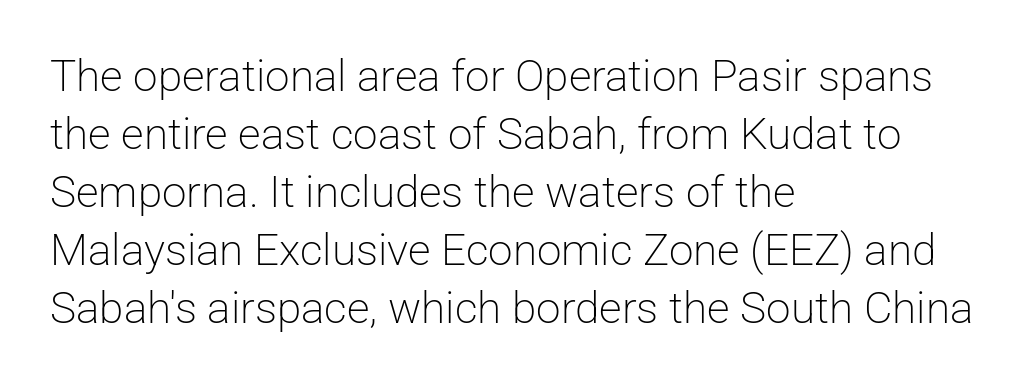
{"serif": "no", "italic": "no", "bold": "no", "weight": "light", "width": "normal", "stroke_contrast": "low", "x_height": "medium", "monospaced": "no", "underline": "no", "align": "left", "line_spacing": "normal", "line_spacing_ratio": 1.32, "letter_spacing": "normal", "letter_spacing_em": 0.0, "glyph_px": 44}
